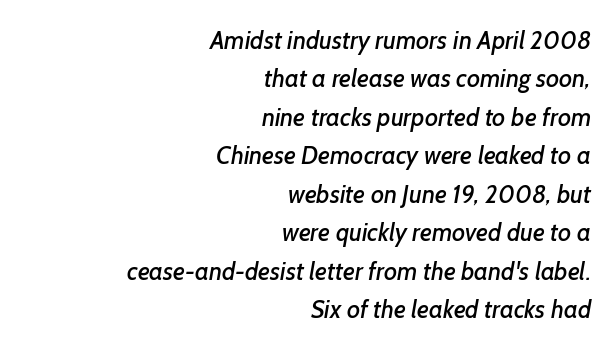
Q: Is the text underlined? A: No.
Q: How is the paragraph aligned? A: Right-aligned.
Q: Is the spacing between letters normal or unusually wide? A: Normal.
Q: Is the spacing between lines tight, normal or loose? A: Normal.
